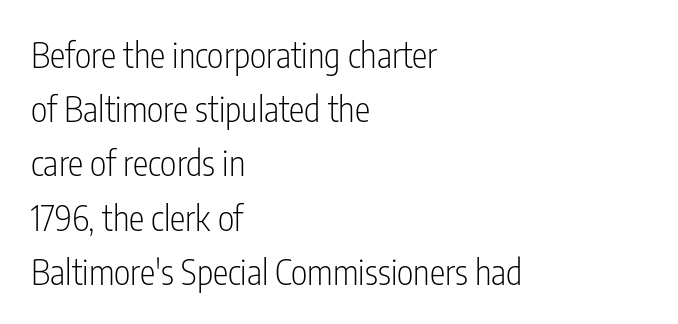
The image shows 35 px light, condensed sans-serif type, upright; set left-aligned, normal line spacing (1.55x), normal letter spacing, not underlined; low stroke contrast and a medium x-height.
